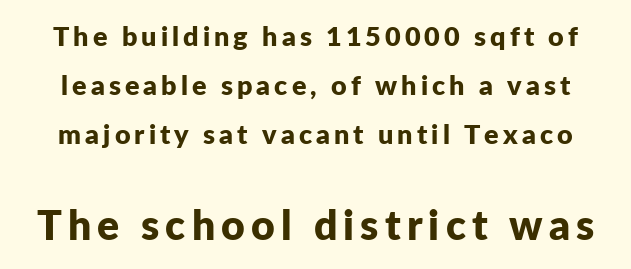
The designer went with a sans here, leaving each stem footless. This sample has the flowing, uneven cadence of proportional lettering. Larger block? The one below; the one above is distinctly smaller. Caption: bold face, heavy strokes. You can tell it's not italic because the verticals are truly vertical. The strip under each line holds only bare page.
